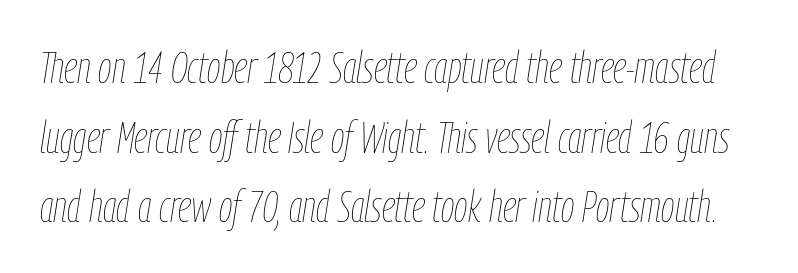
The image shows 44 px thin, condensed type, italic (leaning right); set normal line spacing (1.58x), normal letter spacing, not underlined; low stroke contrast and a medium x-height.
